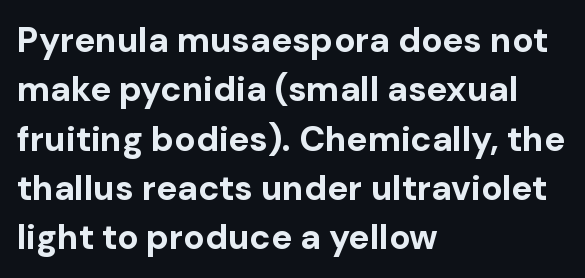
{"serif": "no", "italic": "no", "bold": "yes", "weight": "bold", "width": "normal", "stroke_contrast": "low", "x_height": "medium", "monospaced": "no", "underline": "no", "align": "left", "line_spacing": "normal", "line_spacing_ratio": 1.41, "letter_spacing": "normal", "letter_spacing_em": 0.0, "glyph_px": 35}
